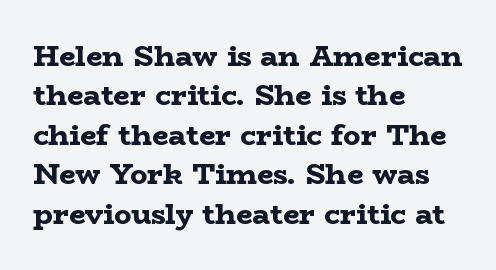
{"serif": "yes", "italic": "no", "bold": "yes", "weight": "bold", "width": "wide", "stroke_contrast": "low", "x_height": "medium", "monospaced": "no", "underline": "no", "align": "left", "line_spacing": "normal", "line_spacing_ratio": 1.36, "letter_spacing": "normal", "letter_spacing_em": 0.0, "glyph_px": 29}
